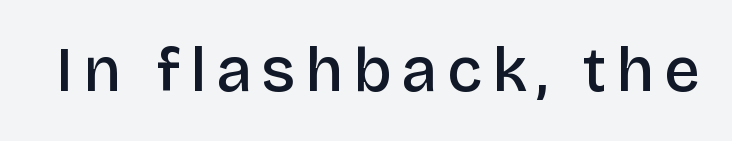
{"serif": "no", "italic": "no", "bold": "semi", "weight": "semibold", "width": "normal", "stroke_contrast": "low", "x_height": "large", "monospaced": "no", "underline": "no", "glyph_px": 63}
